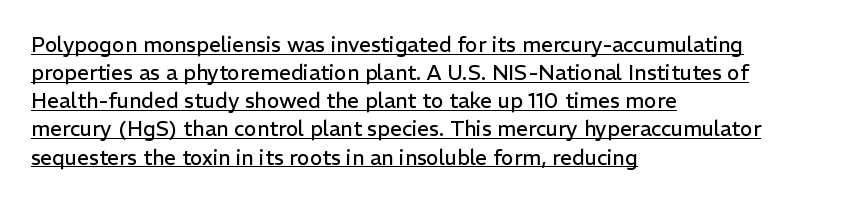
Is this a heavy cut? Hardly; it is regular or lighter. A baseline rule has been typeset under these characters. Every stem runs plumb, perpendicular to the baseline. The lines sit at an ordinary, default distance from one another. These lines are set flush left with a ragged right edge. Short note: letters normally spaced.
